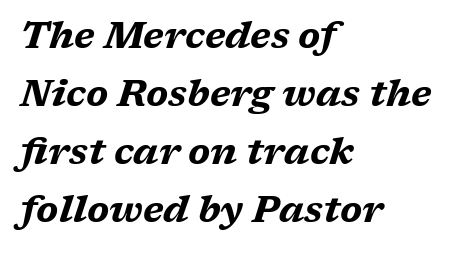
Q: Is the text bold? A: Yes.
Q: Is the text italic (slanted)? A: Yes, it leans right by about 17 degrees.
Q: Is the text underlined? A: No.
Q: How is the paragraph aligned? A: Left-aligned.
Q: Is the spacing between letters normal or unusually wide? A: Normal.
Q: Is the spacing between lines tight, normal or loose? A: Normal.
Q: Width (condensed, normal, or wide)? A: Wide.
Q: Stroke contrast? A: Medium.
Q: x-height? A: Medium.
Q: Monospaced? A: No.
